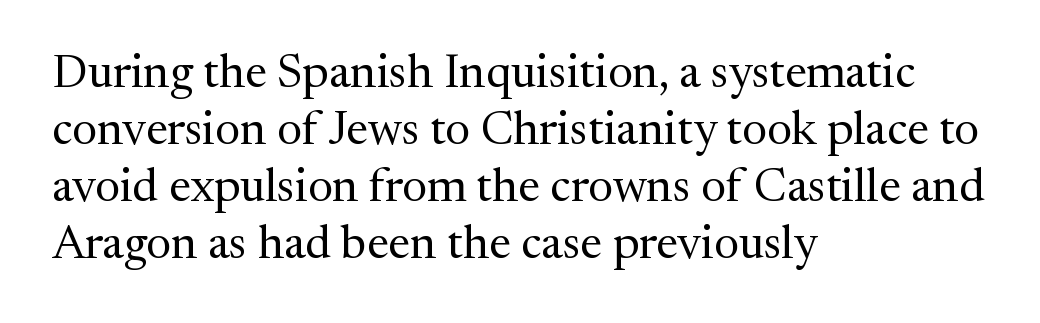
I'd call this a serif setting — the letters wear small feet. A light-to-regular cut is what we see here. The type is set solid horizontally, with unmodified tracking. Glance below the letters and you will spot only blank space. A typesetter would call this proportional, since set widths differ per character.
